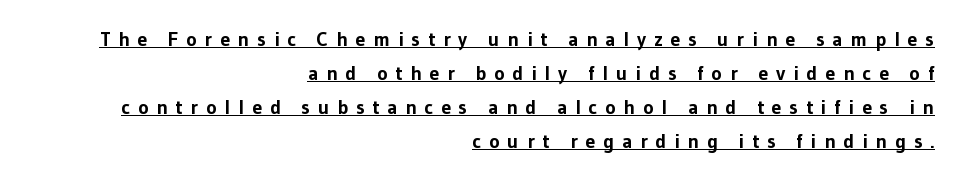
{"italic": "no", "bold": "yes", "underline": "yes", "align": "right", "line_spacing": "normal", "line_spacing_ratio": 1.7, "letter_spacing": "wide", "letter_spacing_em": 0.39, "glyph_px": 20}
